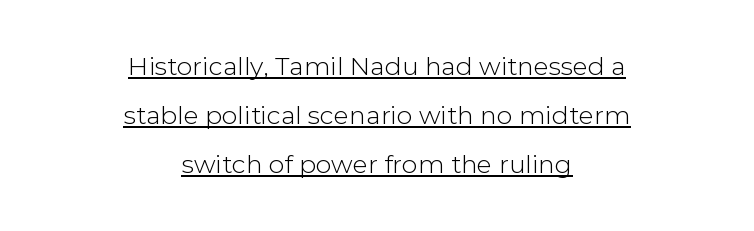
The image shows 25 px text type, upright; set centered, loose line spacing (1.97x), normal letter spacing, underlined.
